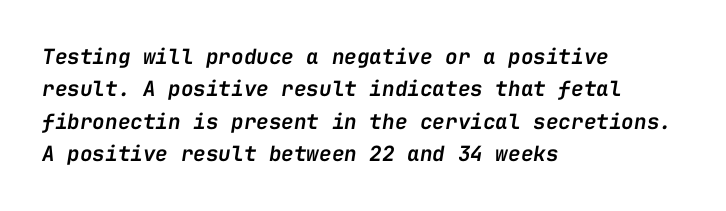
{"italic": "yes", "lean": "right", "slant_degrees": 9, "bold": "semi", "underline": "no", "align": "left", "line_spacing": "normal", "line_spacing_ratio": 1.54, "letter_spacing": "normal", "letter_spacing_em": 0.0, "glyph_px": 21}
